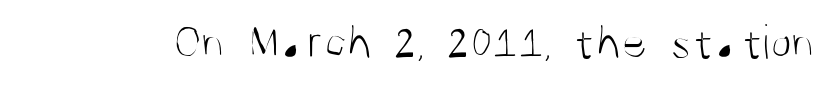
The image shows 49 px light, condensed sans-serif type, upright; set normal letter spacing, not underlined; medium stroke contrast and a large x-height.
